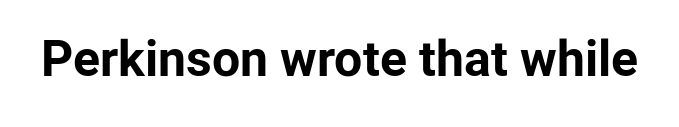
I'd call this a sans setting — the letters go barefoot. Does extra space separate the letters? No, they use regular spacing. Each letter keeps its own natural width here, so spacing adapts to shape. Beneath every word, the page is bare. These lines carry a lot of weight — the face is fully bold. Do the letters lean? They stand straight.
